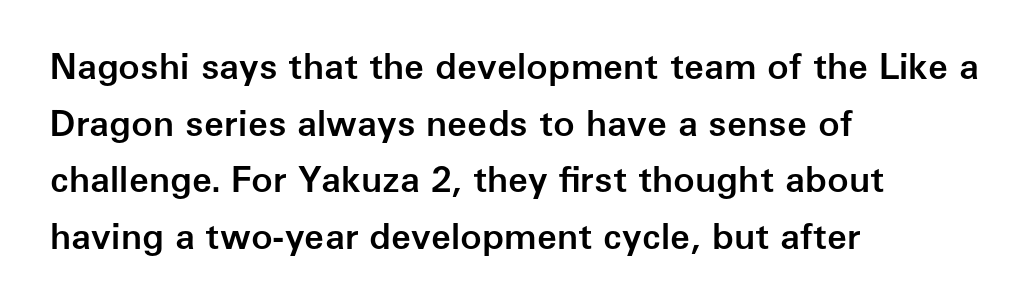
Q: Is the text bold? A: Semi-bold.
Q: Is the text italic (slanted)? A: No, it is upright.
Q: Is the typeface a serif or a sans-serif typeface? A: Sans-serif.
Q: Is the text underlined? A: No.
Q: How is the paragraph aligned? A: Left-aligned.
Q: Is the spacing between letters normal or unusually wide? A: Normal.
Q: Is the spacing between lines tight, normal or loose? A: Normal.
Q: Width (condensed, normal, or wide)? A: Normal.
Q: Stroke contrast? A: Low.
Q: x-height? A: Medium.
Q: Monospaced? A: No.
